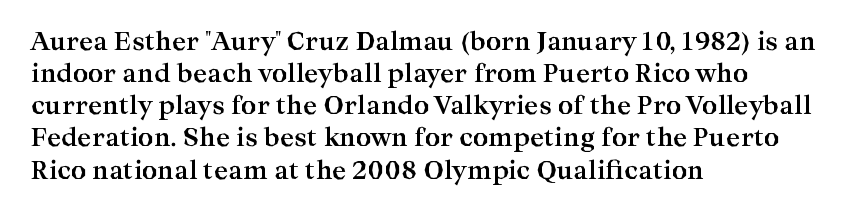
The image shows 24 px bold type, upright; set left-aligned, normal line spacing (1.34x), normal letter spacing, not underlined.
